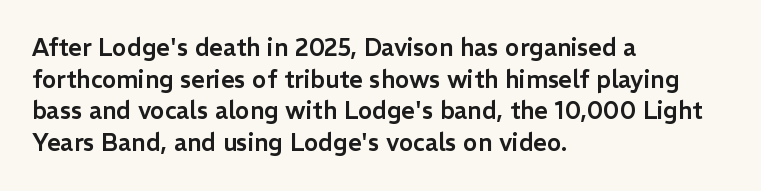
{"italic": "no", "underline": "no", "align": "left", "line_spacing": "normal", "line_spacing_ratio": 1.32, "letter_spacing": "normal", "letter_spacing_em": 0.0, "glyph_px": 24}
